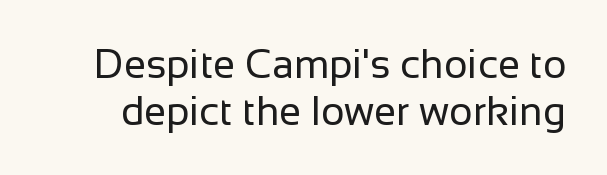
{"serif": "no", "italic": "no", "bold": "no", "weight": "regular", "width": "normal", "stroke_contrast": "low", "x_height": "medium", "monospaced": "no", "underline": "no", "line_spacing_ratio": 1.17, "letter_spacing": "normal", "letter_spacing_em": 0.0, "glyph_px": 40}
